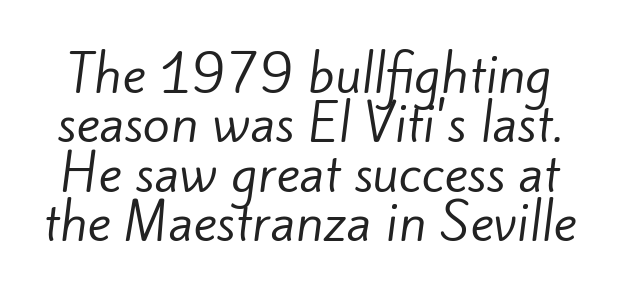
The image shows 50 px regular-weight sans-serif type; set tight line spacing (0.99x), normal letter spacing, not underlined; low stroke contrast and a small x-height.
